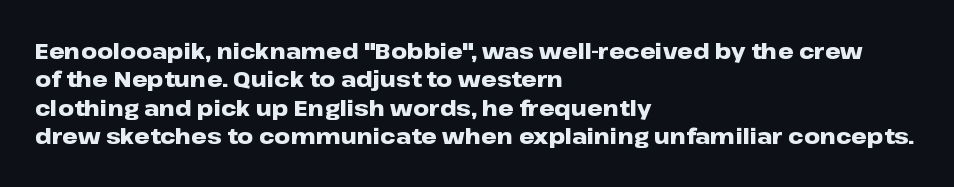
The image shows 22 px bold type, upright; set left-aligned, normal line spacing (1.29x), normal letter spacing, not underlined.
